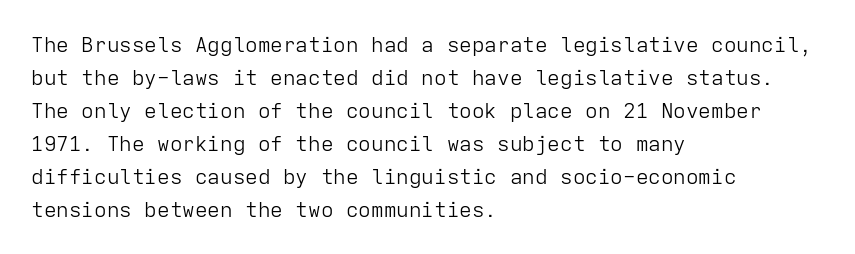
No italicization has been applied; the sample stays upright. This rendering features lettering with no underline. Summary of weight: not heavy and not bold. The typesetter chose a ragged-right arrangement here. The vertical gap from one line to the next is medium.
